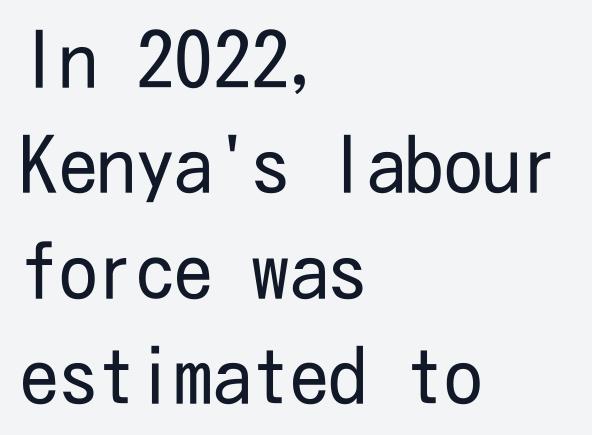
Q: Is the text bold? A: No.
Q: Is the text italic (slanted)? A: No, it is upright.
Q: Is the typeface a serif or a sans-serif typeface? A: Sans-serif.
Q: Is the text underlined? A: No.
Q: How is the paragraph aligned? A: Left-aligned.
Q: Is the spacing between letters normal or unusually wide? A: Normal.
Q: Is the spacing between lines tight, normal or loose? A: Normal.
Q: Width (condensed, normal, or wide)? A: Condensed.
Q: Stroke contrast? A: Low.
Q: x-height? A: Medium.
